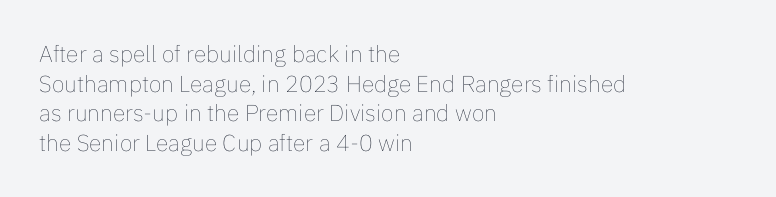
The image shows 23 px text type, upright; set left-aligned, normal line spacing (1.29x), normal letter spacing, not underlined.
